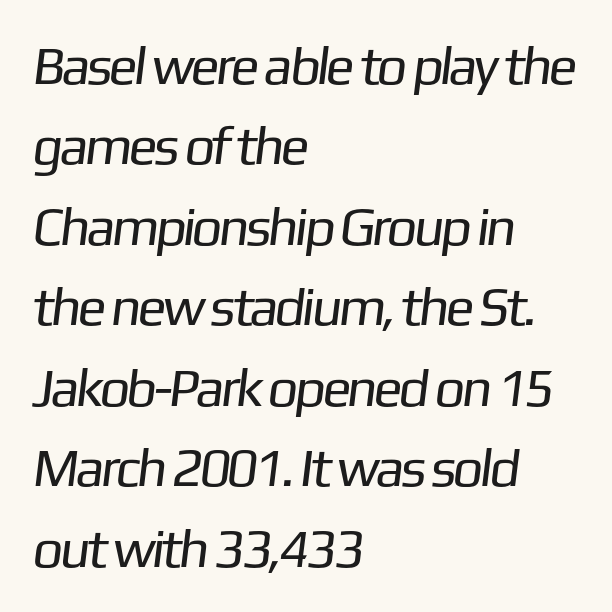
Q: Is the text bold? A: No.
Q: Is the typeface a serif or a sans-serif typeface? A: Sans-serif.
Q: Is the text underlined? A: No.
Q: How is the paragraph aligned? A: Left-aligned.
Q: Is the spacing between letters normal or unusually wide? A: Normal.
Q: Is the spacing between lines tight, normal or loose? A: Normal.
Q: Width (condensed, normal, or wide)? A: Normal.
Q: Stroke contrast? A: Low.
Q: x-height? A: Medium.
Q: Monospaced? A: No.
